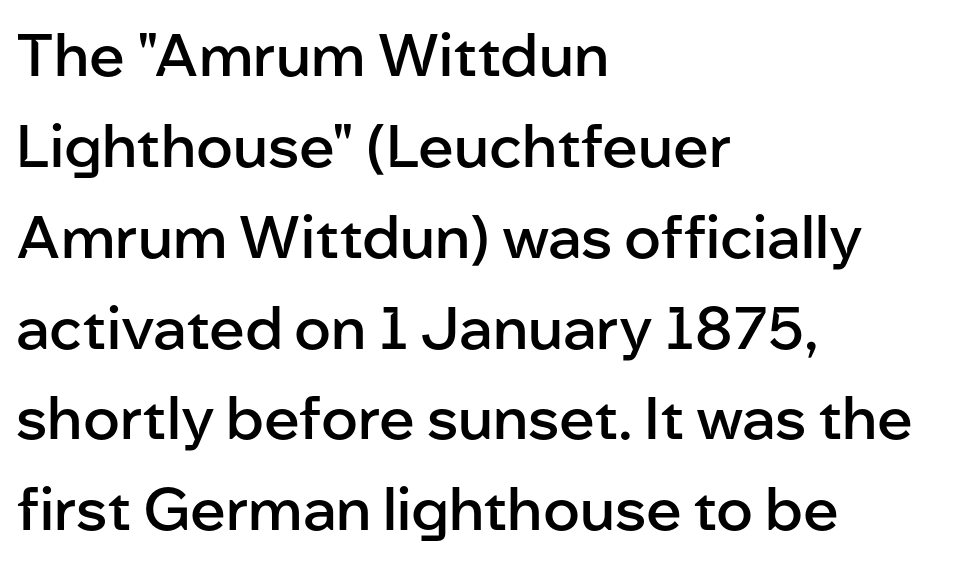
The image shows 59 px semibold sans-serif type, upright; set left-aligned, normal line spacing (1.54x), normal letter spacing, not underlined; low stroke contrast and a medium x-height.
